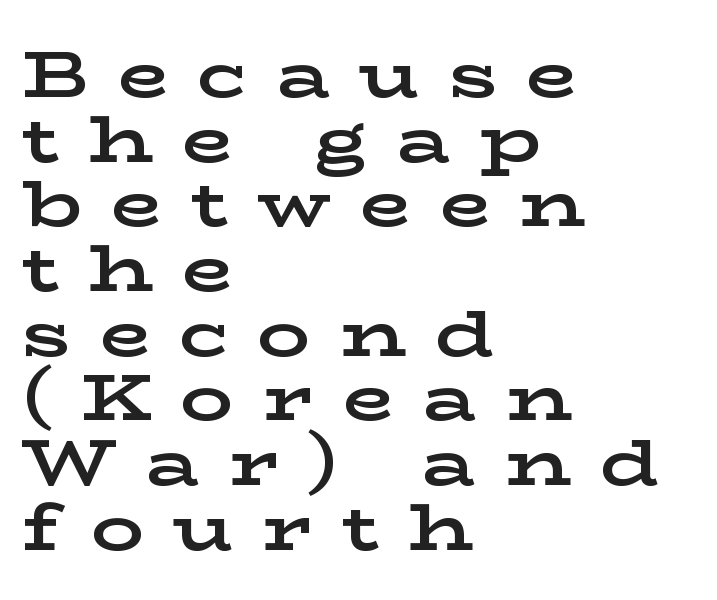
Character widths vary here, with narrow letters taking less room than wide ones. Beneath every word, the page is bare. A serif font was chosen for this passage. Caption: multi-line text, flush left, ragged right. The strokes are fattened all the way to bold. Honestly, the rows look squashed on top of each other.
